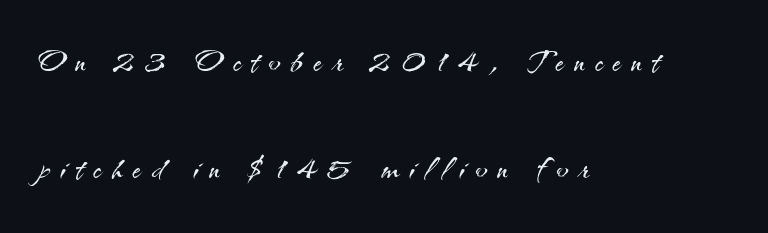
{"serif": "no", "bold": "no", "weight": "light", "width": "normal", "stroke_contrast": "medium", "x_height": "small", "monospaced": "no", "underline": "no", "align": "left", "line_spacing": "loose", "line_spacing_ratio": 2.44, "letter_spacing": "wide", "letter_spacing_em": 0.25, "glyph_px": 44}
